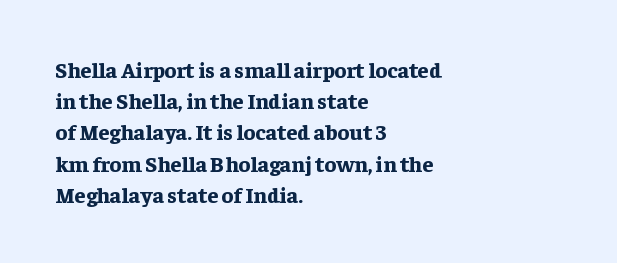
Q: Is the text bold? A: Yes.
Q: Is the text italic (slanted)? A: No, it is upright.
Q: Is the text underlined? A: No.
Q: How is the paragraph aligned? A: Left-aligned.
Q: Is the spacing between letters normal or unusually wide? A: Normal.
Q: Is the spacing between lines tight, normal or loose? A: Normal.
